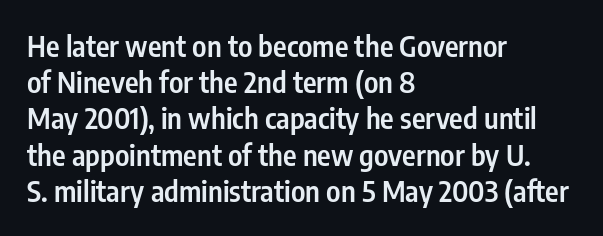
Inter-character spacing is left at the font's built-in metrics. If you drew a ruler down the left edge, every line would touch it. The type sits square on the baseline with zero lean. The rendering uses natural spacing where letterforms have individual widths. Stems and bowls a touch heavier than normal — semibold.
